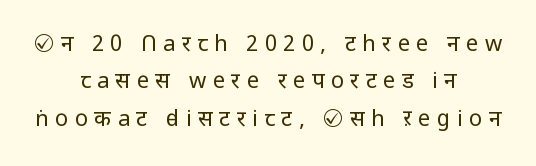
Characters follow at a spacing far wider than the type designer built in. The font is comparable to plain body text, perhaps lighter. The lines are quadded center. Check under the words: just untouched page.
